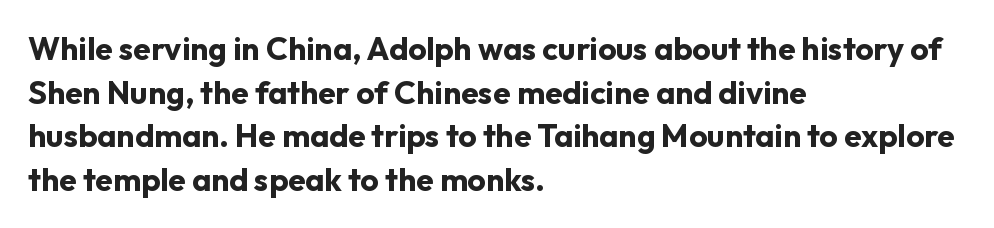
Q: Is the text bold? A: Yes.
Q: Is the text italic (slanted)? A: No, it is upright.
Q: Is the typeface a serif or a sans-serif typeface? A: Sans-serif.
Q: Is the text underlined? A: No.
Q: How is the paragraph aligned? A: Left-aligned.
Q: Is the spacing between letters normal or unusually wide? A: Normal.
Q: Is the spacing between lines tight, normal or loose? A: Normal.
Q: Width (condensed, normal, or wide)? A: Normal.
Q: Stroke contrast? A: Low.
Q: x-height? A: Medium.
Q: Monospaced? A: No.
